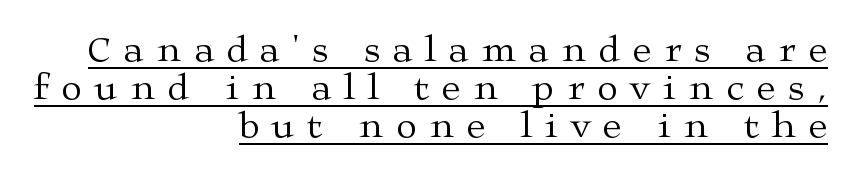
Counters stay open thanks to moderate or lighter strokes. A continuous stroke trails under the words, as in a hyperlink. Every stem runs plumb, perpendicular to the baseline. This sample has the flowing, uneven cadence of proportional lettering. Observe the wide spacing: letters keep a clear distance from each other. The typeface chosen for these lines features serifs.
